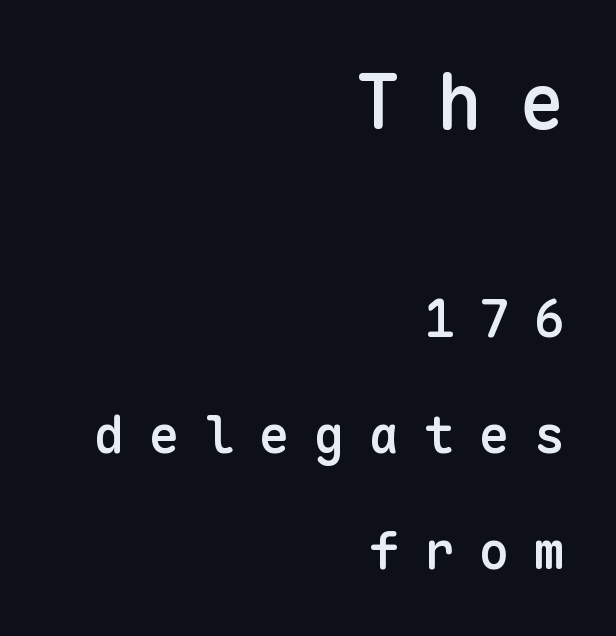
In terms of posture, this sample is upright. Two sizes are in play, and the larger belongs to the first block. If you drew a ruler down the right edge, every line would touch it. The space beneath each line is pristine and unruled.
